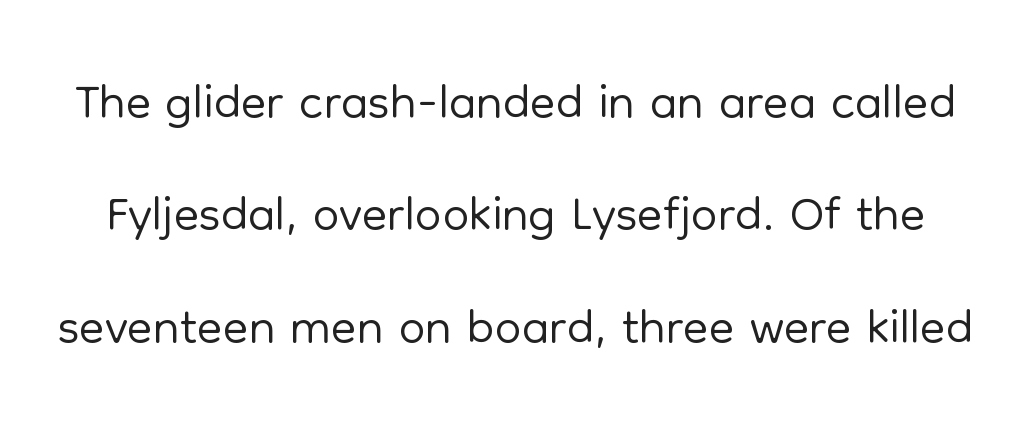
Q: Is the text bold? A: No.
Q: Is the text italic (slanted)? A: No, it is upright.
Q: Is the typeface a serif or a sans-serif typeface? A: Sans-serif.
Q: Is the text underlined? A: No.
Q: Is the spacing between letters normal or unusually wide? A: Normal.
Q: Is the spacing between lines tight, normal or loose? A: Normal.
Q: Width (condensed, normal, or wide)? A: Normal.
Q: Stroke contrast? A: Low.
Q: x-height? A: Medium.
Q: Monospaced? A: No.
